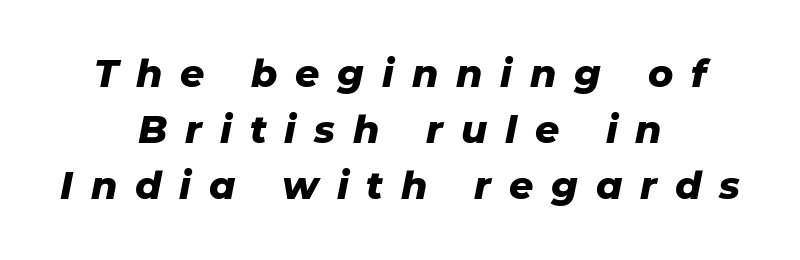
The image shows 38 px heavy type, italic (leaning right); set centered, normal line spacing (1.48x), unusually wide letter spacing (+0.47 em), not underlined; low stroke contrast and a medium x-height.
